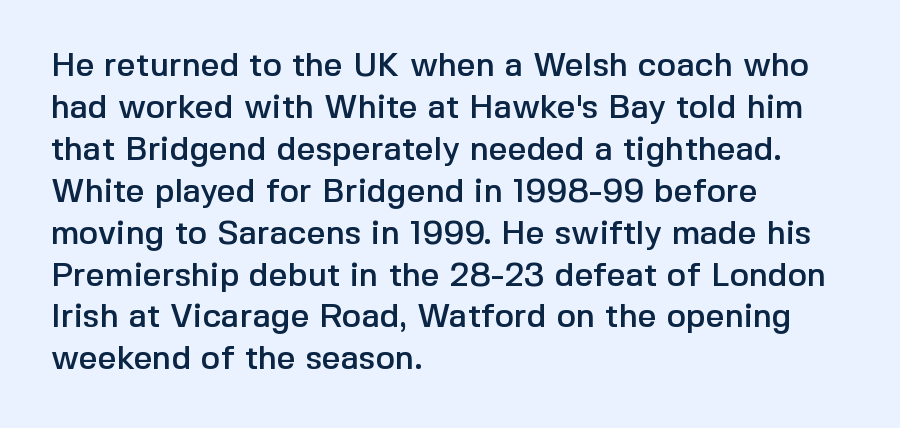
Varying glyph widths throughout — classic text-font behaviour. Evenly set lines give the paragraph a standard silhouette. Students, note that the glyphs here touch the page at normal intervals. Serifs: no, the terminals of the letterforms are clean. The passage is arranged the way most books set body copy — flush left. In terms of posture, this sample is upright.
